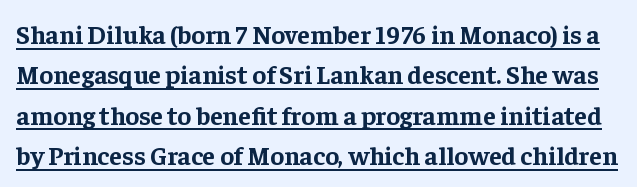
{"italic": "no", "bold": "yes", "underline": "yes", "line_spacing": "normal", "line_spacing_ratio": 1.55, "letter_spacing": "normal", "letter_spacing_em": 0.0, "glyph_px": 26}
